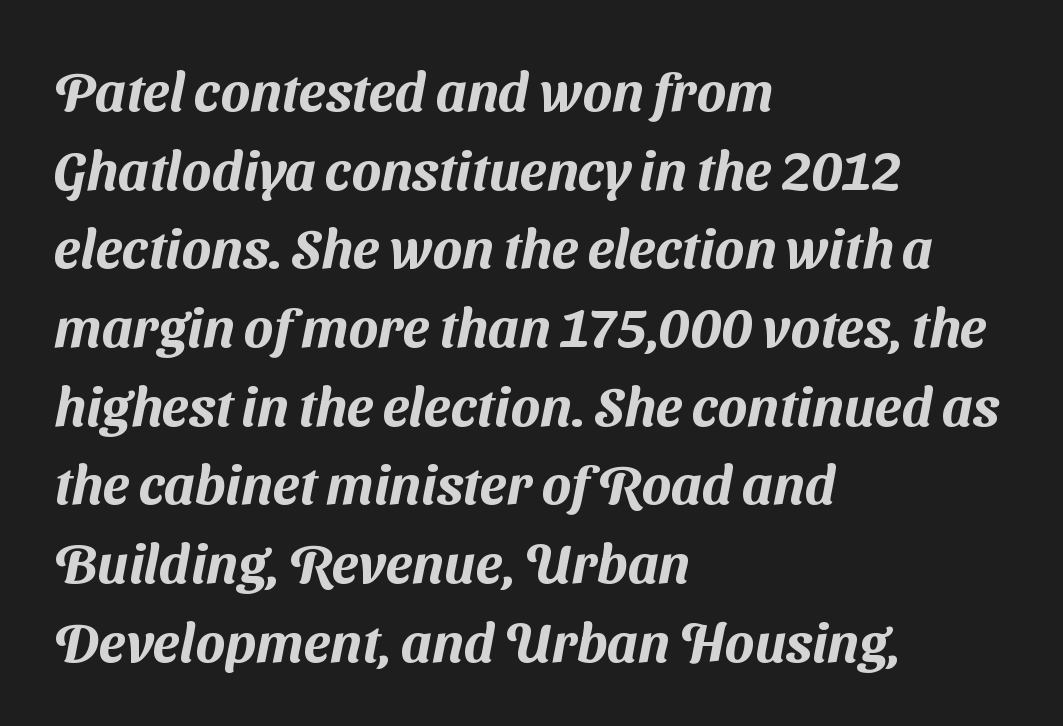
The image shows 55 px sans-serif type; set left-aligned, normal line spacing (1.43x), normal letter spacing, not underlined; medium stroke contrast and a medium x-height.
